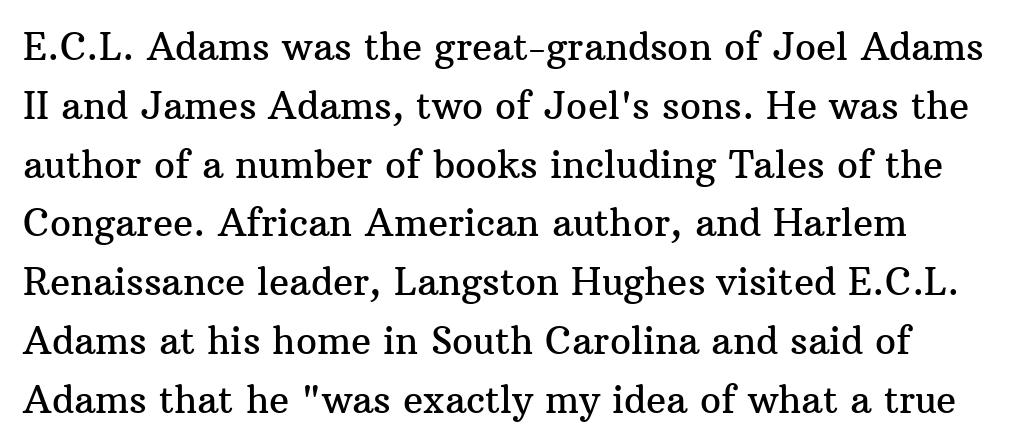
{"serif": "yes", "italic": "no", "width": "normal", "stroke_contrast": "medium", "x_height": "medium", "monospaced": "no", "underline": "no", "line_spacing": "normal", "line_spacing_ratio": 1.59, "letter_spacing": "normal", "letter_spacing_em": 0.0, "glyph_px": 37}
